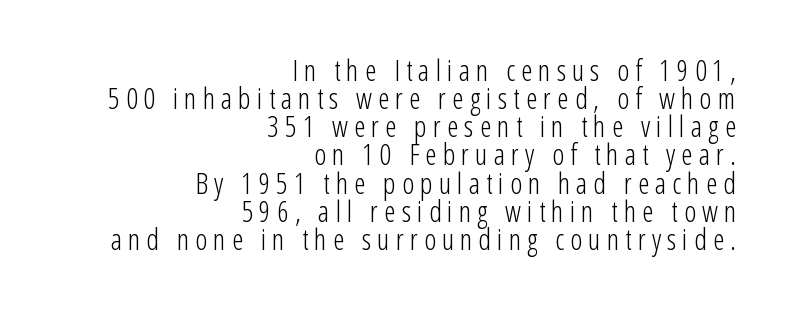
You could not count columns in this text — the font is proportionally spaced. These lines are composed in type without serifs. Type without underlining. Tightly led — the rows are bunched. Tracking here is generous; glyphs stand well apart from one another.
